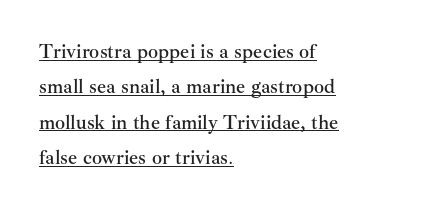
The face used here appears with an underline applied. One-word summary of the alignment: left. Does extra space separate the letters? No, they use regular spacing. The font's upright variant was chosen for this text.
